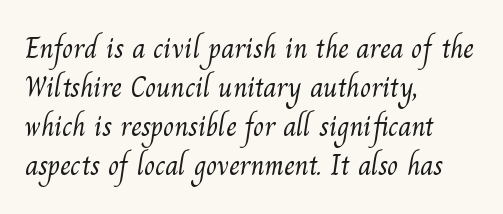
{"serif": "yes", "bold": "no", "weight": "light", "width": "normal", "stroke_contrast": "medium", "x_height": "small", "monospaced": "no", "underline": "no", "align": "left", "line_spacing": "normal", "line_spacing_ratio": 1.35, "letter_spacing": "normal", "letter_spacing_em": 0.0, "glyph_px": 29}
